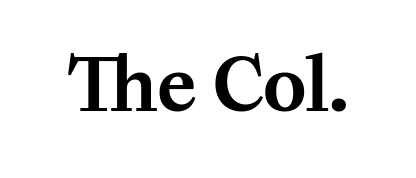
The image shows 73 px serif type, upright; set normal letter spacing, not underlined; medium stroke contrast and a medium x-height.
